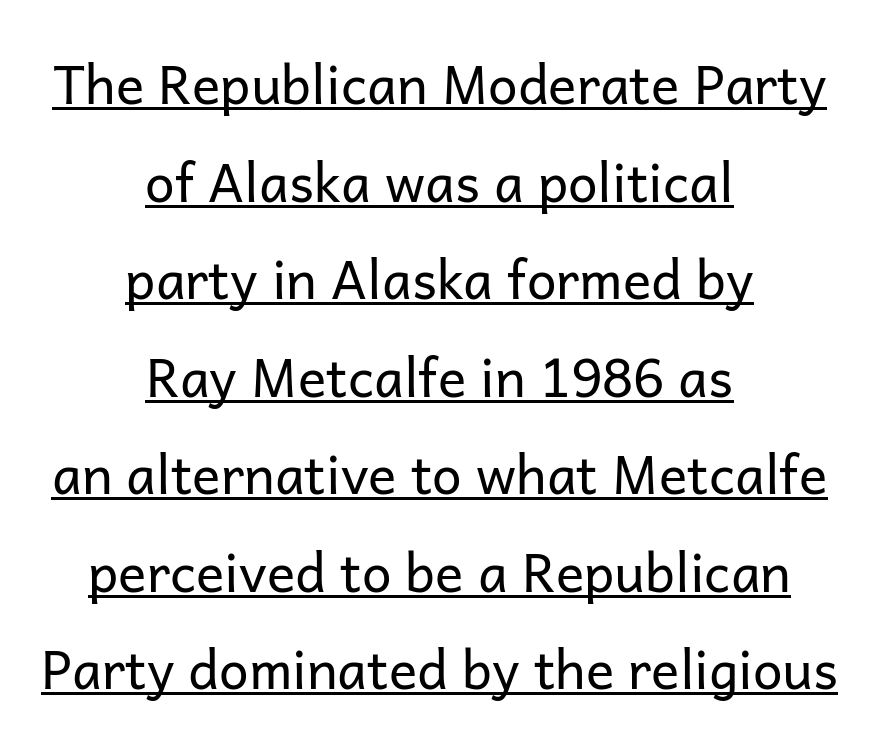
{"serif": "no", "italic": "no", "bold": "no", "weight": "regular", "width": "normal", "stroke_contrast": "low", "x_height": "medium", "monospaced": "no", "underline": "yes", "align": "center", "line_spacing_ratio": 1.84, "letter_spacing": "normal", "letter_spacing_em": 0.0, "glyph_px": 53}
